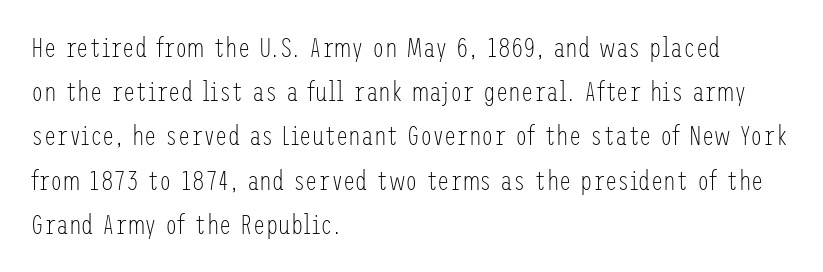
No italicization has been applied; the sample stays upright. Vertically, the passage feels balanced, rows spaced as you'd expect. Compared with a typical body face, this is equally light or lighter still. The line texture is even and compact thanks to regular tracking.
